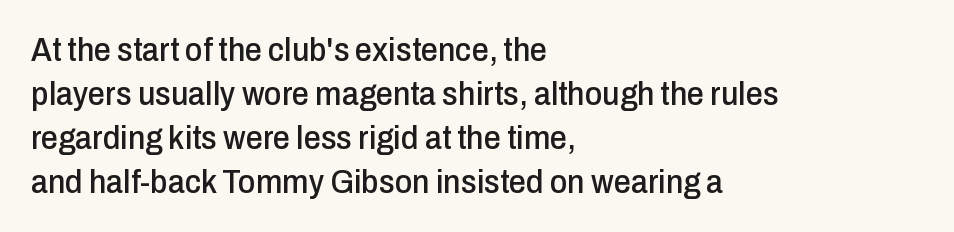
You could not count columns in this text — the font is proportionally spaced. Inter-character spacing is left at the font's built-in metrics. In CSS terms this would be text-align: left. Nobody drew a line under any word here. If you drew a line through each stem, it would be perfectly vertical. Check where the strokes stop: nothing finishes them off — pure sans.
